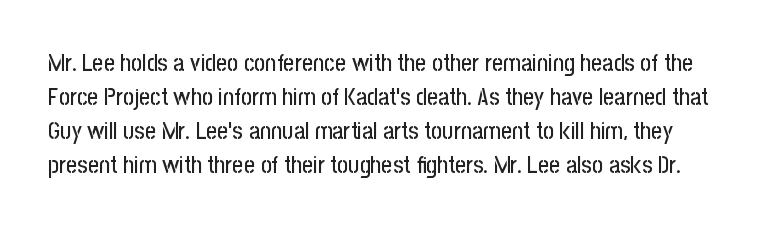
Q: Is the text italic (slanted)? A: No, it is upright.
Q: Is the text underlined? A: No.
Q: Is the spacing between letters normal or unusually wide? A: Normal.
Q: Is the spacing between lines tight, normal or loose? A: Normal.
